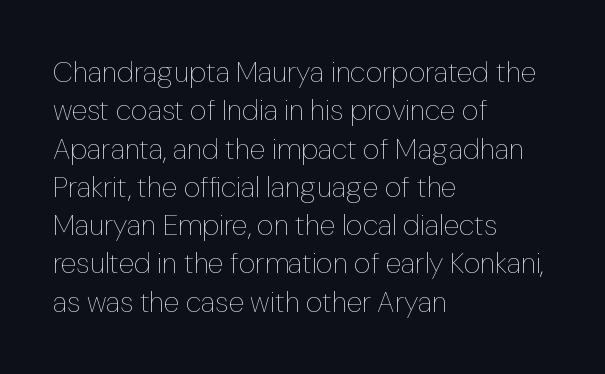
The image shows 29 px thin type, upright; set left-aligned, normal line spacing (1.32x), normal letter spacing, not underlined; low stroke contrast and a medium x-height.
